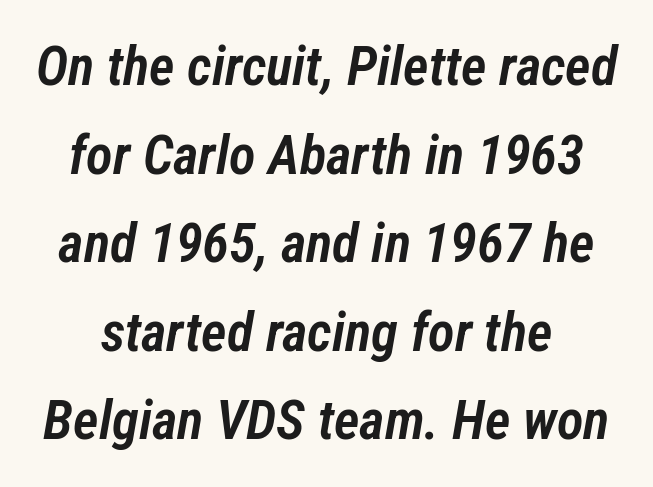
{"italic": "yes", "lean": "right", "slant_degrees": 12, "bold": "semi", "weight": "semibold", "width": "condensed", "stroke_contrast": "low", "x_height": "medium", "monospaced": "no", "underline": "no", "line_spacing": "normal", "line_spacing_ratio": 1.61, "letter_spacing": "normal", "letter_spacing_em": 0.0, "glyph_px": 55}
